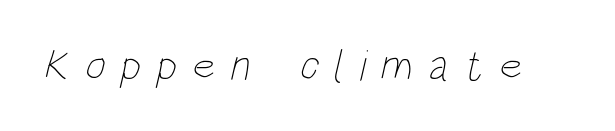
Here the glyphs are tracked loosely, breaking word shapes into spaced letters. Here the designer chose a conventional face with non-uniform glyph widths. Type without underlining. The font is comparable to plain body text, perhaps lighter.
